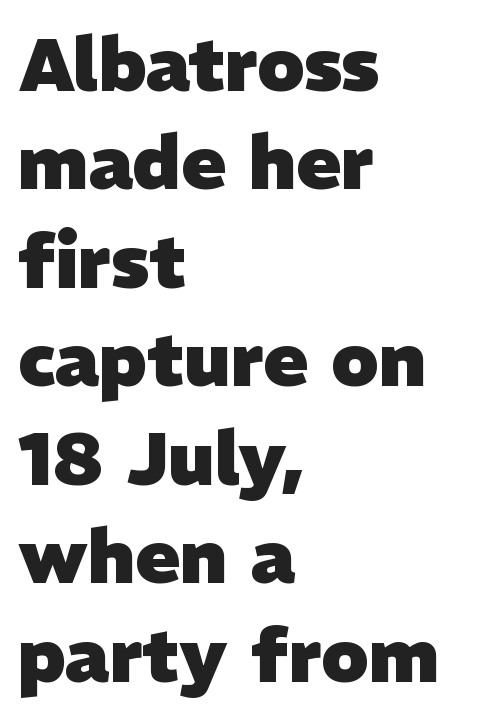
Q: Is the text bold? A: Yes.
Q: Is the typeface a serif or a sans-serif typeface? A: Sans-serif.
Q: Is the text underlined? A: No.
Q: How is the paragraph aligned? A: Left-aligned.
Q: Is the spacing between letters normal or unusually wide? A: Normal.
Q: Is the spacing between lines tight, normal or loose? A: Normal.
Q: Width (condensed, normal, or wide)? A: Normal.
Q: Stroke contrast? A: Low.
Q: x-height? A: Medium.
Q: Monospaced? A: No.
